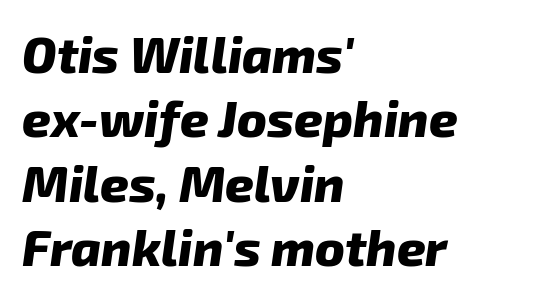
These lines are rendered in a variable-pitch font. On the weight axis this lands at bold, roughly 700. Anything drawn beneath the words? Only blank space. The compositor pushed each line to the left boundary. This rendering employs a face without finishing strokes, i.e., a sans-serif.
